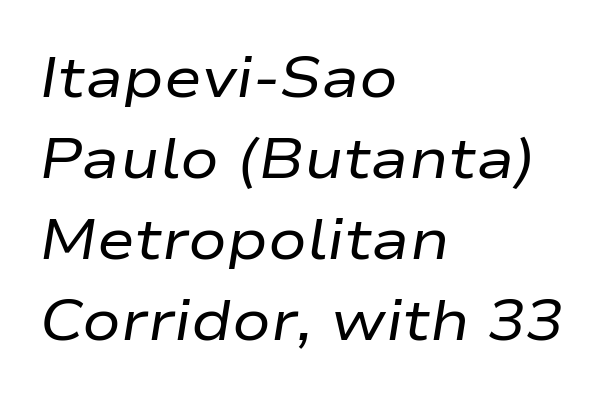
Q: Is the text bold? A: No.
Q: Is the text italic (slanted)? A: Yes, it leans right by about 9 degrees.
Q: Is the text underlined? A: No.
Q: How is the paragraph aligned? A: Left-aligned.
Q: Is the spacing between letters normal or unusually wide? A: Normal.
Q: Is the spacing between lines tight, normal or loose? A: Normal.
Q: Width (condensed, normal, or wide)? A: Wide.
Q: Stroke contrast? A: Low.
Q: x-height? A: Medium.
Q: Monospaced? A: No.
